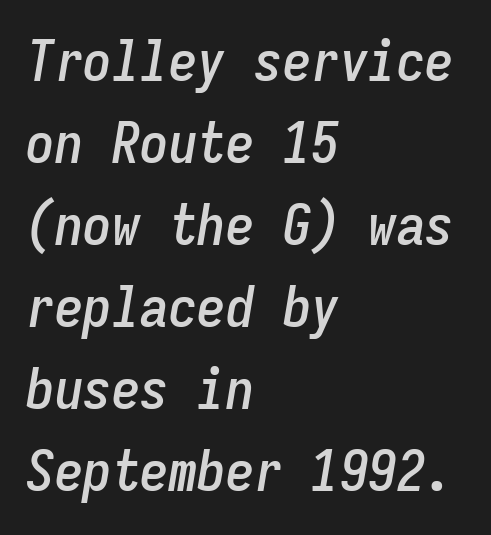
The image shows 57 px condensed type, italic (leaning right), monospaced; set left-aligned, normal line spacing (1.44x), normal letter spacing, not underlined; low stroke contrast and a medium x-height.
